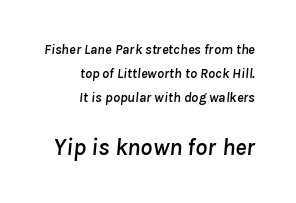
The passage shown is not underscored anywhere. Leading: standard. Notice how the passage keeps a crisp vertical edge on the right only. Students, note that the glyphs here touch the page at normal intervals. Compare the two chunks: the lower has the greater cap height.
